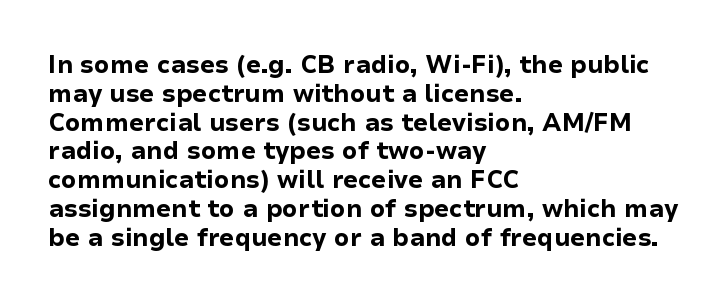
The image shows 24 px bold type, upright; set left-aligned, line spacing 1.2x, normal letter spacing, not underlined.
